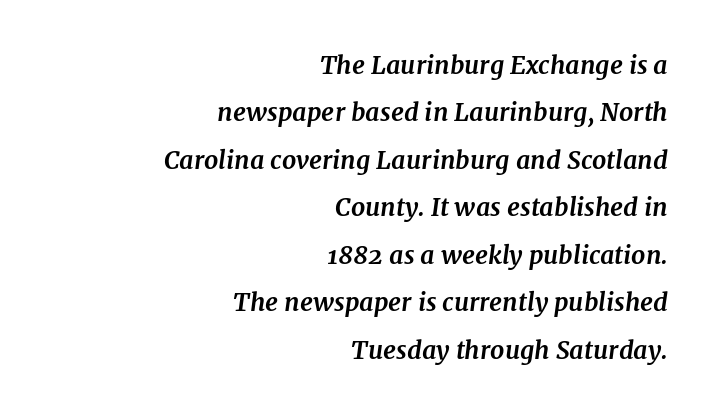
Q: Is the text bold? A: Yes.
Q: Is the text italic (slanted)? A: Yes, it leans right by about 7 degrees.
Q: Is the text underlined? A: No.
Q: How is the paragraph aligned? A: Right-aligned.
Q: Is the spacing between letters normal or unusually wide? A: Normal.
Q: Is the spacing between lines tight, normal or loose? A: Loose.
